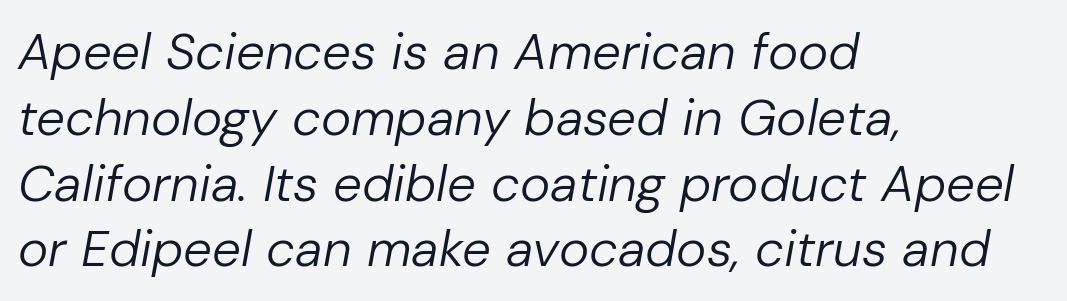
The rendering uses natural spacing where letterforms have individual widths. Bare-footed words on every line. Slanted lettering throughout. Heft: none added — not bold.
